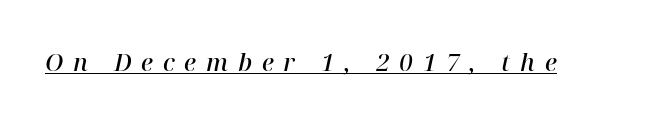
It's the slanting kind of type. Every letter is mildly thick-stroked: semibold rather than bold. Characters follow at a spacing far wider than the type designer built in. A typographer would call this underscored text.
